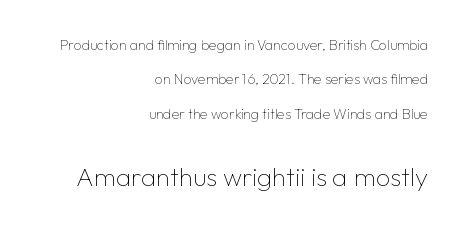
The image shows 26 px text type, upright; set right-aligned, loose line spacing (2.46x), normal letter spacing, not underlined; the second (bottom) block is 1.86x larger.
